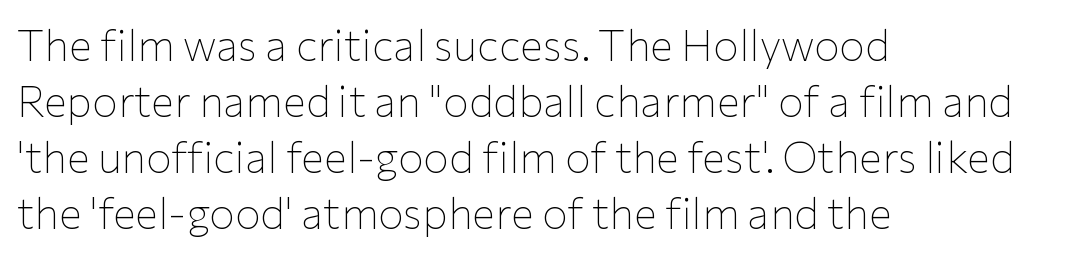
{"serif": "no", "italic": "no", "bold": "no", "weight": "thin", "width": "normal", "stroke_contrast": "low", "x_height": "medium", "monospaced": "no", "underline": "no", "align": "left", "line_spacing": "normal", "line_spacing_ratio": 1.3, "letter_spacing": "normal", "letter_spacing_em": 0.0, "glyph_px": 43}
